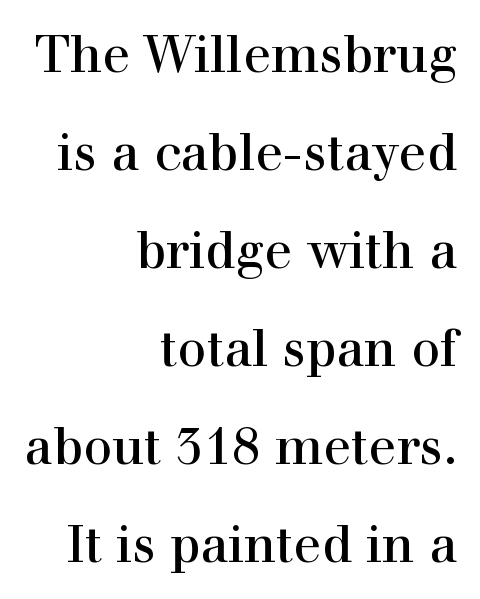
Ordinary non-slanted type is in use. Successive baselines arrive slowly, with a big drop between each. The rendering uses natural spacing where letterforms have individual widths. Is the block centered? No — it sits flush against the right margin.
